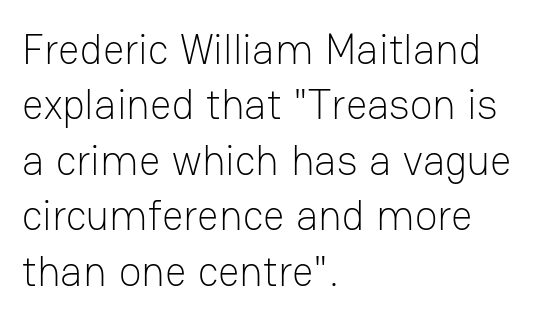
Rendered with straight, roman letterforms. The lines sit at an ordinary, default distance from one another. No word sits above an underline. Compared with typical body copy, the letter spacing here is the same. The weight tops out at a normal text grade.
